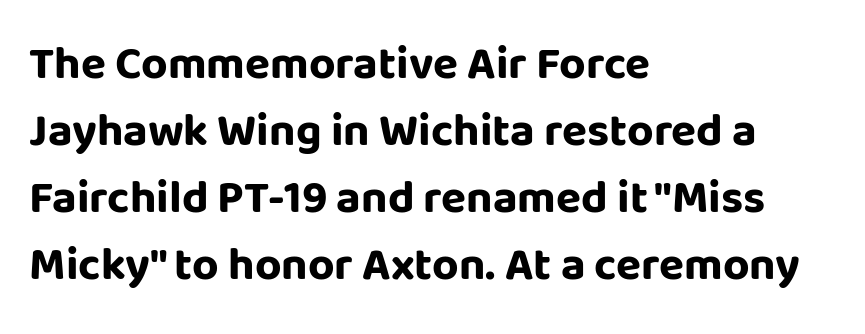
The image shows 46 px bold sans-serif type, upright; set left-aligned, normal line spacing (1.46x), normal letter spacing, not underlined; low stroke contrast and a large x-height.
